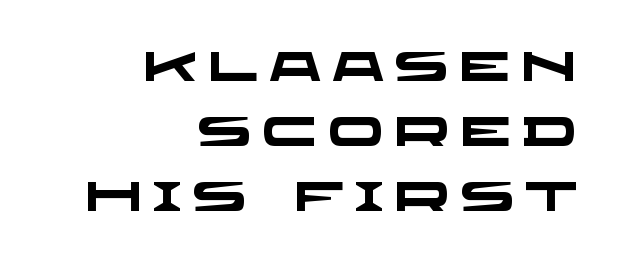
The image shows 41 px heavy, wide sans-serif type; set right-aligned, normal line spacing (1.58x), unusually wide letter spacing (+0.26 em), not underlined; low stroke contrast and a large x-height.
